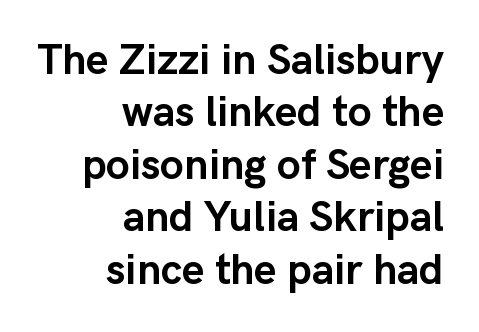
Q: Is the text bold? A: Yes.
Q: Is the text italic (slanted)? A: No, it is upright.
Q: Is the typeface a serif or a sans-serif typeface? A: Sans-serif.
Q: Is the text underlined? A: No.
Q: How is the paragraph aligned? A: Right-aligned.
Q: Is the spacing between letters normal or unusually wide? A: Normal.
Q: Width (condensed, normal, or wide)? A: Normal.
Q: Stroke contrast? A: Low.
Q: x-height? A: Medium.
Q: Monospaced? A: No.
